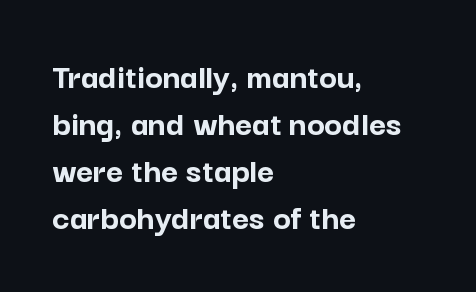
{"serif": "no", "italic": "no", "bold": "yes", "weight": "semibold", "width": "normal", "stroke_contrast": "low", "x_height": "medium", "monospaced": "no", "underline": "no", "align": "left", "line_spacing": "normal", "line_spacing_ratio": 1.27, "letter_spacing": "normal", "letter_spacing_em": 0.0, "glyph_px": 37}
